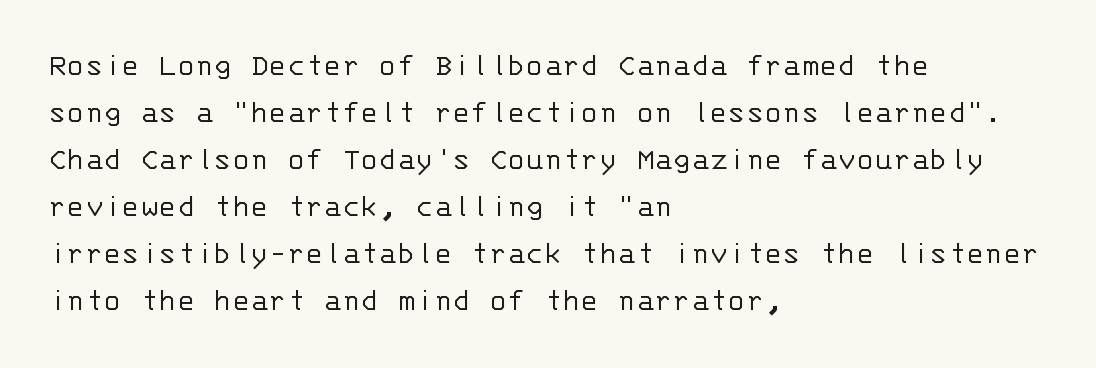
The image shows 34 px light sans-serif type, upright, monospaced; set left-aligned, normal line spacing (1.38x), normal letter spacing, not underlined; low stroke contrast and a large x-height.
